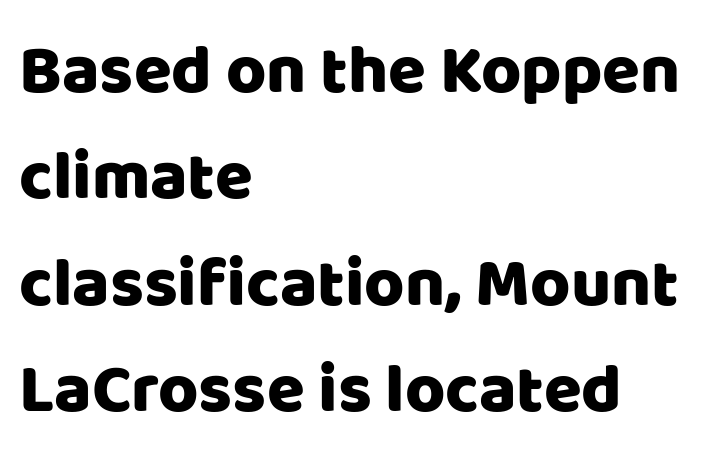
{"serif": "no", "italic": "no", "width": "normal", "stroke_contrast": "low", "x_height": "large", "monospaced": "no", "underline": "no", "align": "left", "line_spacing": "normal", "line_spacing_ratio": 1.54, "letter_spacing": "normal", "letter_spacing_em": 0.0, "glyph_px": 69}
